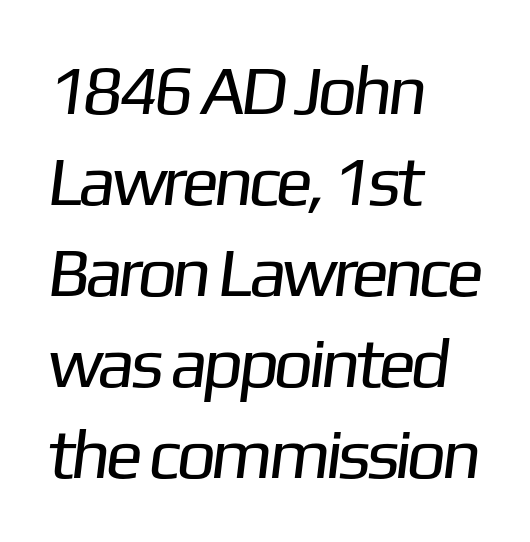
{"serif": "no", "bold": "no", "weight": "regular", "width": "normal", "stroke_contrast": "low", "x_height": "medium", "monospaced": "no", "underline": "no", "align": "left", "line_spacing": "normal", "line_spacing_ratio": 1.3, "letter_spacing": "normal", "letter_spacing_em": 0.0, "glyph_px": 70}
